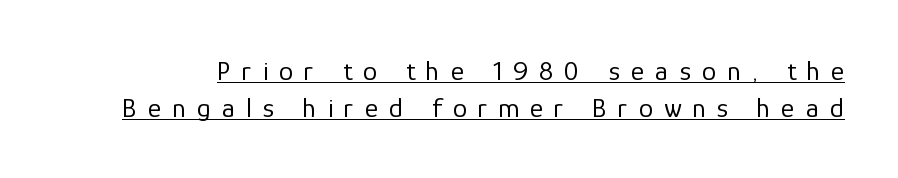
{"serif": "no", "italic": "no", "bold": "no", "weight": "regular", "width": "normal", "stroke_contrast": "low", "x_height": "medium", "monospaced": "no", "underline": "yes", "line_spacing": "normal", "line_spacing_ratio": 1.31, "letter_spacing": "wide", "letter_spacing_em": 0.4, "glyph_px": 28}
